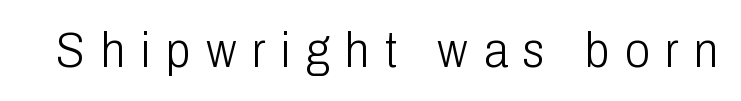
The text was rendered using a sans face with plain stroke endings. Is this a heavy cut? Hardly; it is regular or lighter. The passage shown is not underscored anywhere. The letters are spread apart with noticeably loose tracking. The rendering uses natural spacing where letterforms have individual widths.
